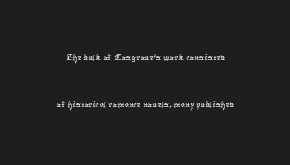
{"underline": "no", "line_spacing": "loose", "line_spacing_ratio": 2.13, "letter_spacing": "normal", "letter_spacing_em": 0.0, "glyph_px": 22}
